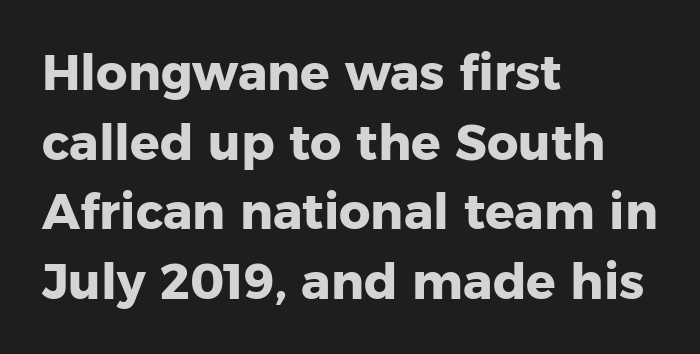
{"serif": "no", "italic": "no", "bold": "yes", "weight": "heavy", "width": "normal", "stroke_contrast": "low", "x_height": "medium", "monospaced": "no", "underline": "no", "align": "left", "line_spacing": "normal", "line_spacing_ratio": 1.42, "letter_spacing": "normal", "letter_spacing_em": 0.0, "glyph_px": 49}
